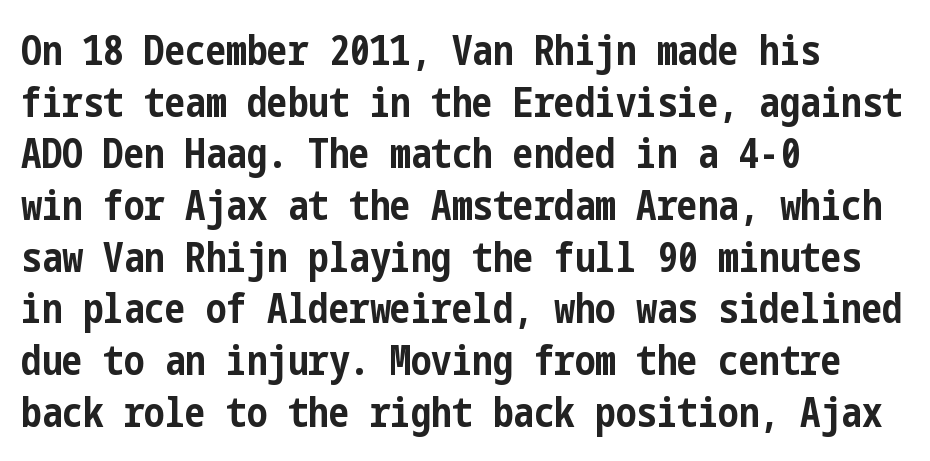
The space beneath each line is pristine and unruled. The space between consecutive lines is moderate. Italic? Not at all — the glyphs are vertical. Are there feet on the stems? There aren't — it's a sans. In terms of weight, the rendering is a true, heavy bold. Alignment: flush left.
